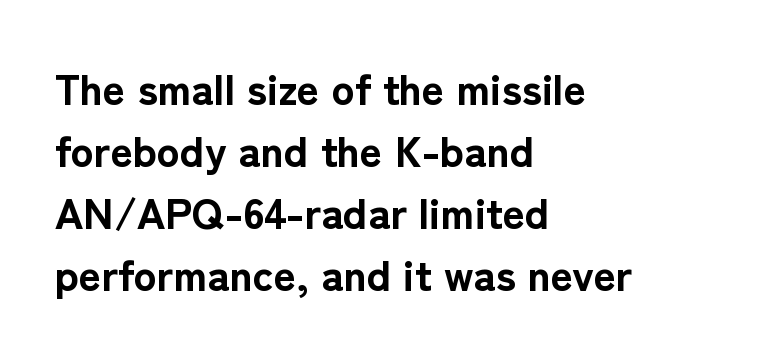
Q: Is the text bold? A: Yes.
Q: Is the text italic (slanted)? A: No, it is upright.
Q: Is the typeface a serif or a sans-serif typeface? A: Sans-serif.
Q: Is the text underlined? A: No.
Q: How is the paragraph aligned? A: Left-aligned.
Q: Is the spacing between letters normal or unusually wide? A: Normal.
Q: Is the spacing between lines tight, normal or loose? A: Normal.
Q: Width (condensed, normal, or wide)? A: Normal.
Q: Stroke contrast? A: Low.
Q: x-height? A: Medium.
Q: Monospaced? A: No.
